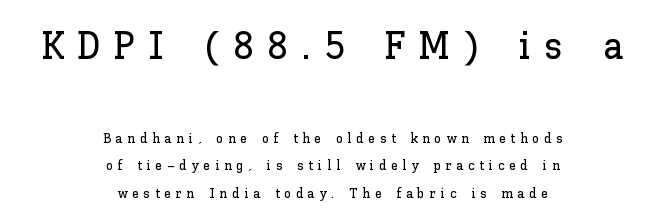
The typography opts for an upright posture over an oblique one. This sample has the flowing, uneven cadence of proportional lettering. The designer dialed line spacing up above the default. The text block is weighted toward neither margin, spreading evenly from the middle. The type is letterspaced generously, with wide tracking. The earlier block is typeset at a bigger size than the later block.
